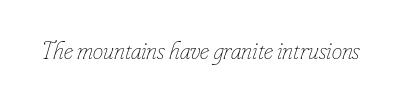
Q: Is the text bold? A: No.
Q: Is the text italic (slanted)? A: Yes, it leans right by about 16 degrees.
Q: Is the text underlined? A: No.
Q: Is the spacing between letters normal or unusually wide? A: Normal.
